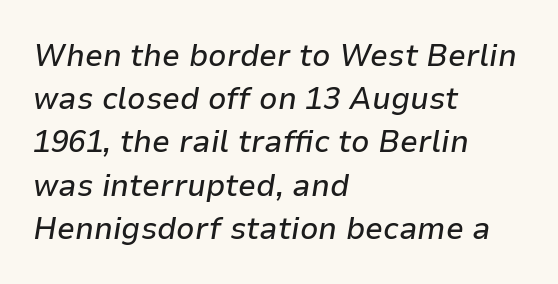
Honestly, the row spacing looks completely unremarkable. The typesetter chose a ragged-right arrangement here. The glyphs are unaccompanied by any horizontal stroke below them. Honestly, the letter spacing is just normal — you wouldn't notice it. These lines are rendered in a variable-pitch font. Italic? Definitely — the glyphs are oblique.
